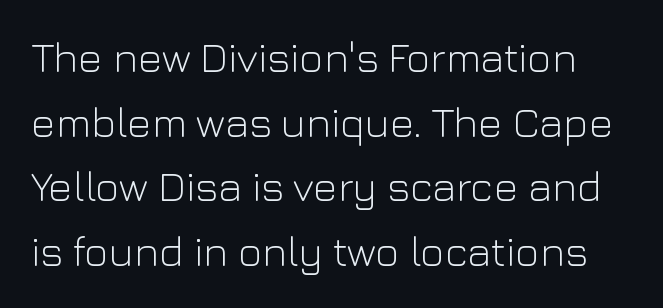
The image shows 42 px light sans-serif type, upright; set normal line spacing (1.54x), normal letter spacing, not underlined; low stroke contrast and a medium x-height.
